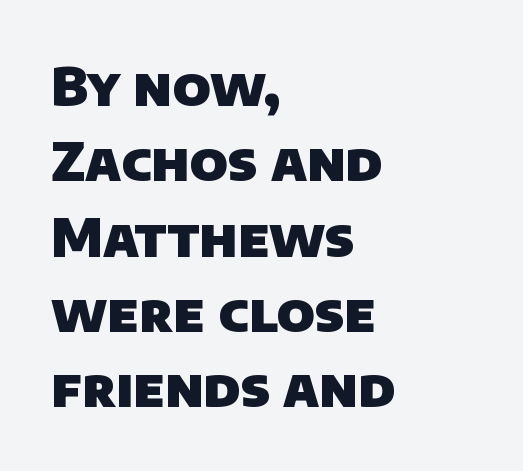
The tracking reads as untouched default to a designer's eye. Think of a printed novel: that variable character pitch is what you see here. Each new line begins a customary step beneath the previous one. The typesetting leans heavy: a genuine bold.
